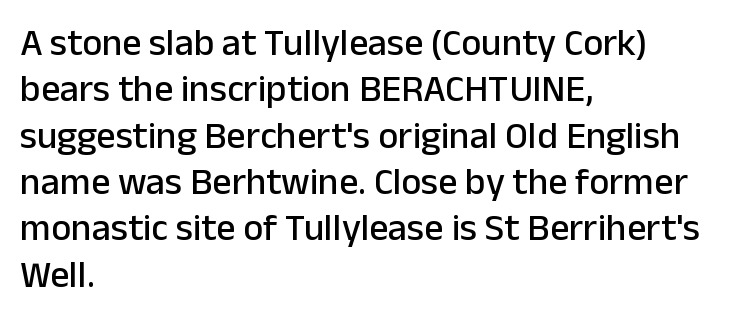
Q: Is the text italic (slanted)? A: No, it is upright.
Q: Is the typeface a serif or a sans-serif typeface? A: Sans-serif.
Q: Is the text underlined? A: No.
Q: How is the paragraph aligned? A: Left-aligned.
Q: Is the spacing between letters normal or unusually wide? A: Normal.
Q: Width (condensed, normal, or wide)? A: Normal.
Q: Stroke contrast? A: Low.
Q: x-height? A: Medium.
Q: Monospaced? A: No.
